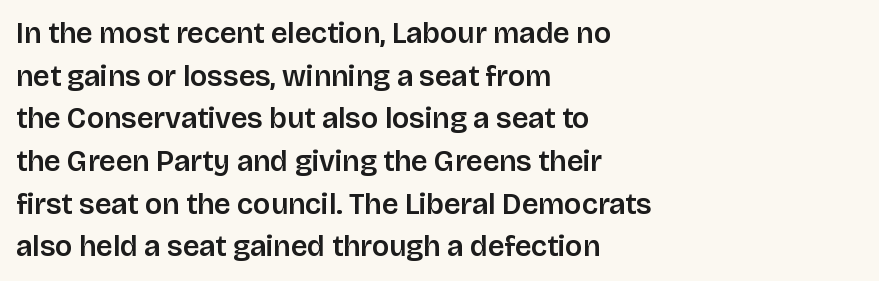
The leading is moderate, giving the passage an even texture. Classification — sans serif. When letters stand straight like this, we call the style roman or upright. A typesetter would call this proportional, since set widths differ per character. The strip under each line holds only bare page. This sample uses plain, unmodified letter spacing.
